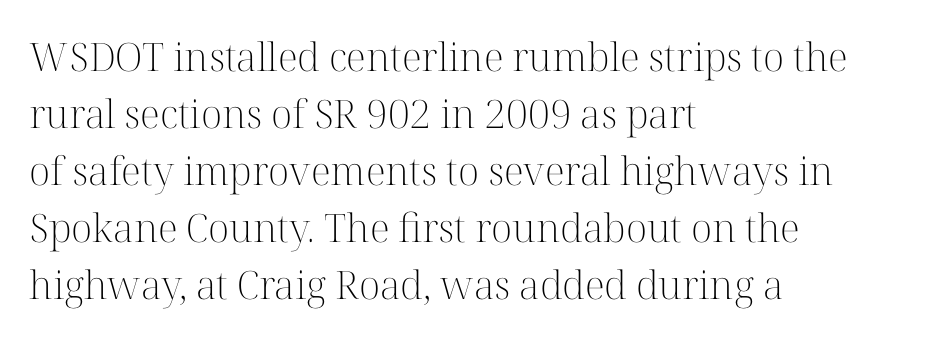
Q: Is the text bold? A: No.
Q: Is the text italic (slanted)? A: No, it is upright.
Q: Is the typeface a serif or a sans-serif typeface? A: Serif.
Q: Is the text underlined? A: No.
Q: How is the paragraph aligned? A: Left-aligned.
Q: Is the spacing between letters normal or unusually wide? A: Normal.
Q: Is the spacing between lines tight, normal or loose? A: Normal.
Q: Width (condensed, normal, or wide)? A: Normal.
Q: Stroke contrast? A: High.
Q: x-height? A: Medium.
Q: Monospaced? A: No.
